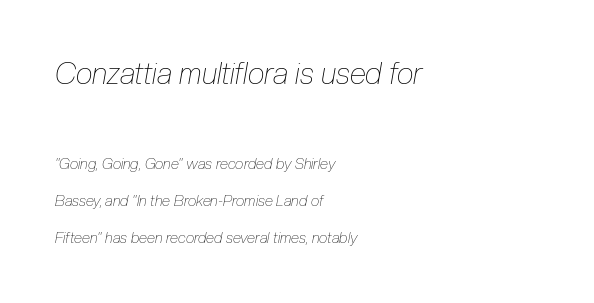
What stands out about the letter spacing? Nothing — it is the standard amount. There's an unmistakable incline to the writing here. Leading: increased. The paragraph has a hard left edge and a soft right edge. Letters have the restrained weight of plain body copy at most. Look at the glyph heights: the upper group is clearly the bigger setting.
